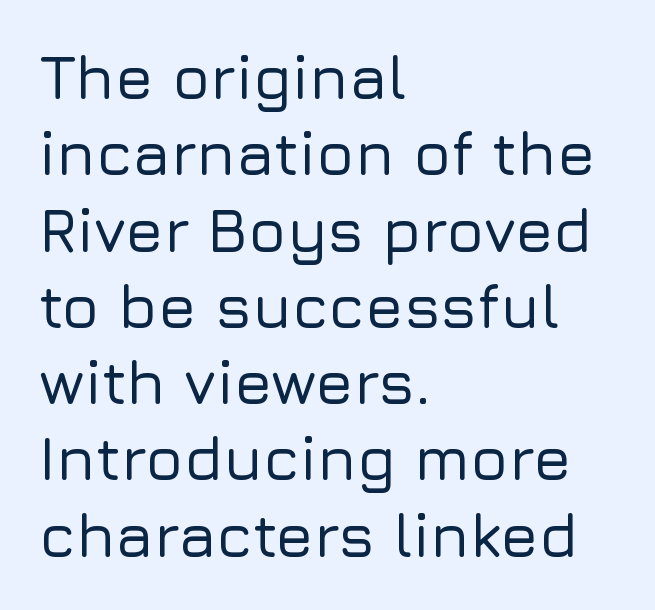
{"serif": "no", "italic": "no", "width": "normal", "stroke_contrast": "low", "x_height": "medium", "monospaced": "no", "underline": "no", "align": "left", "line_spacing_ratio": 1.23, "letter_spacing": "normal", "letter_spacing_em": 0.0, "glyph_px": 62}
